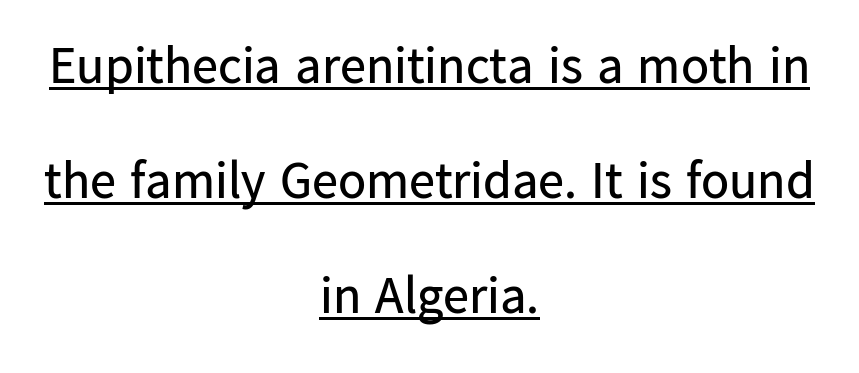
Character widths vary here, with narrow letters taking less room than wide ones. Nobody touched the tracking dial on this one. Is this a heavy cut? Hardly; it is regular or lighter. Reading down the column, the eye jumps a long way to each next line.
